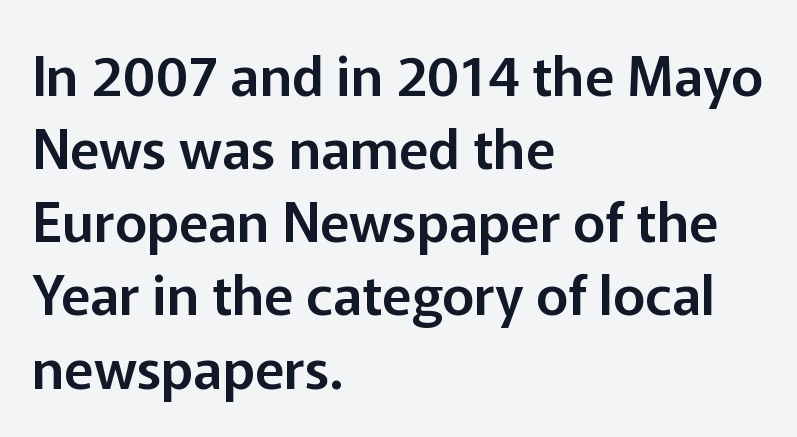
The image shows 55 px sans-serif type, upright; set left-aligned, normal line spacing (1.33x), normal letter spacing, not underlined; low stroke contrast and a medium x-height.
